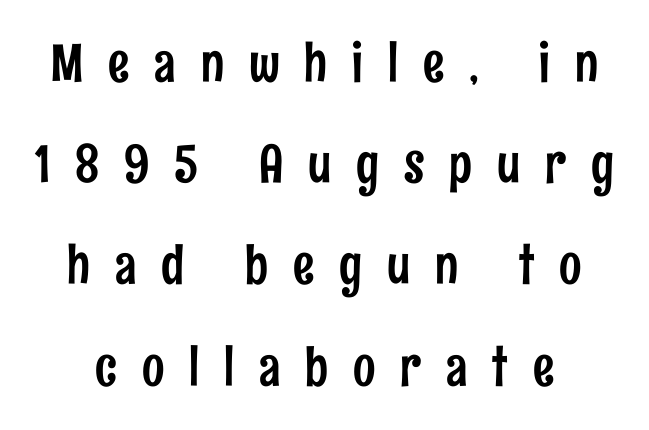
The image shows 53 px condensed sans-serif type, upright; set loose line spacing (1.91x), unusually wide letter spacing (+0.47 em), not underlined; low stroke contrast and a medium x-height.
